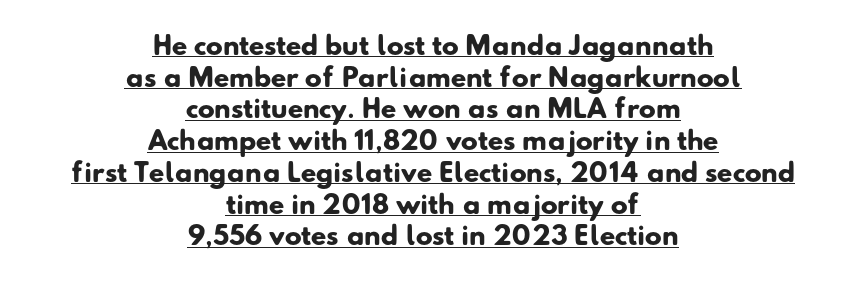
Q: Is the text bold? A: Yes.
Q: Is the text underlined? A: Yes.
Q: How is the paragraph aligned? A: Centered.
Q: Is the spacing between letters normal or unusually wide? A: Normal.
Q: Is the spacing between lines tight, normal or loose? A: Normal.
